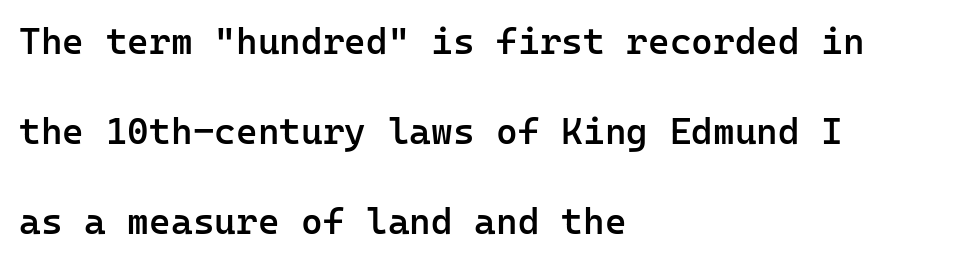
Q: Is the text bold? A: Semi-bold.
Q: Is the text italic (slanted)? A: No, it is upright.
Q: Is the typeface a serif or a sans-serif typeface? A: Sans-serif.
Q: Is the text underlined? A: No.
Q: How is the paragraph aligned? A: Left-aligned.
Q: Is the spacing between letters normal or unusually wide? A: Normal.
Q: Is the spacing between lines tight, normal or loose? A: Loose.
Q: Width (condensed, normal, or wide)? A: Normal.
Q: Stroke contrast? A: Low.
Q: x-height? A: Medium.
Q: Monospaced? A: Yes.
